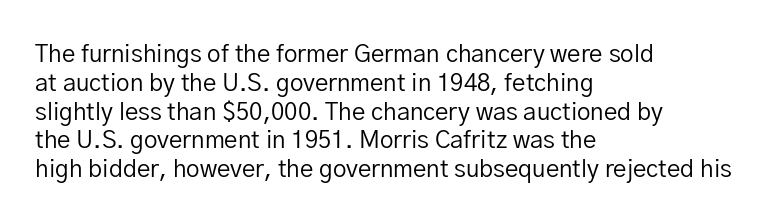
Horizontal alignment here is leftward, the default for most running prose. Is the stroke heavy? The answer is a plain regular-or-lighter. Posture: upright roman. The baseline area is clear. Between one letter and the next there's only the usual sliver of space.
